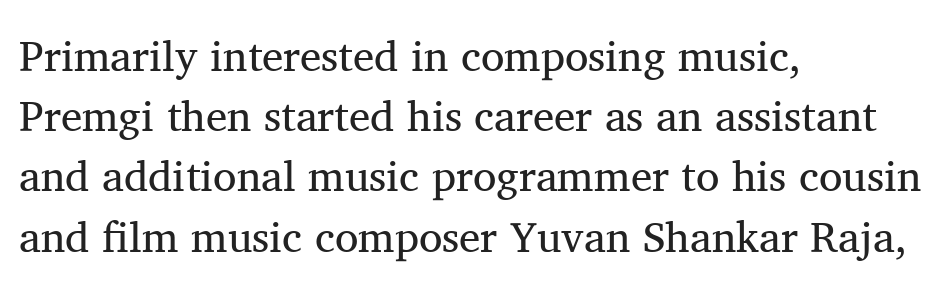
The image shows 43 px regular-weight serif type, upright; set left-aligned, normal line spacing (1.4x), normal letter spacing, not underlined; medium stroke contrast and a medium x-height.
